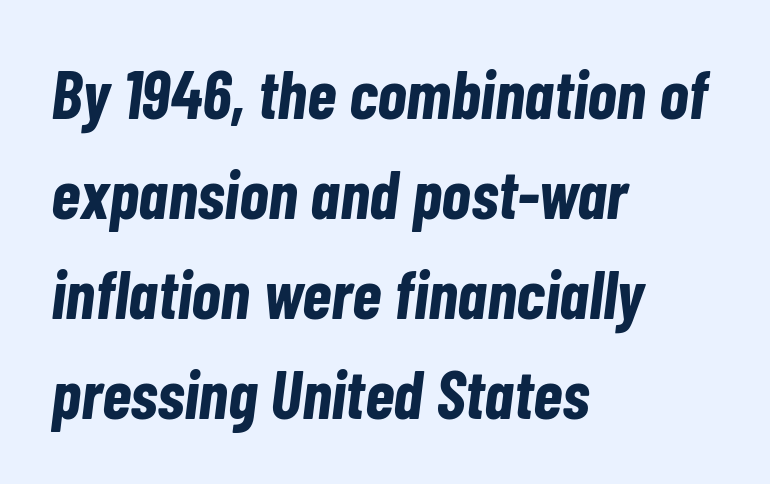
Leading matches the norm, producing a regular column. Check under the words: just untouched page. The whole block is typeset with a tilt. The paragraph shown leans on its left margin.
